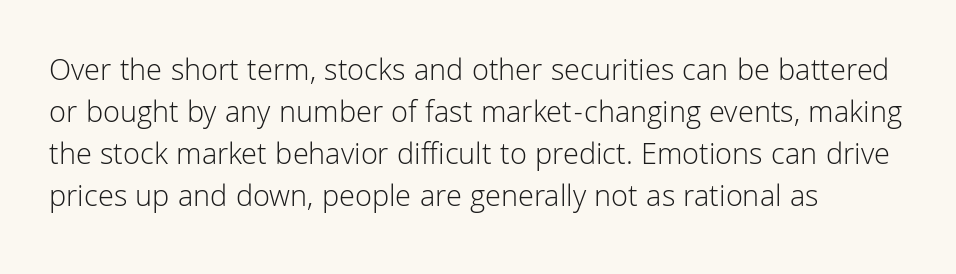
Q: Is the text bold? A: No.
Q: Is the text italic (slanted)? A: No, it is upright.
Q: Is the typeface a serif or a sans-serif typeface? A: Sans-serif.
Q: Is the text underlined? A: No.
Q: How is the paragraph aligned? A: Left-aligned.
Q: Is the spacing between letters normal or unusually wide? A: Normal.
Q: Is the spacing between lines tight, normal or loose? A: Normal.
Q: Width (condensed, normal, or wide)? A: Normal.
Q: Stroke contrast? A: Low.
Q: x-height? A: Medium.
Q: Monospaced? A: No.
